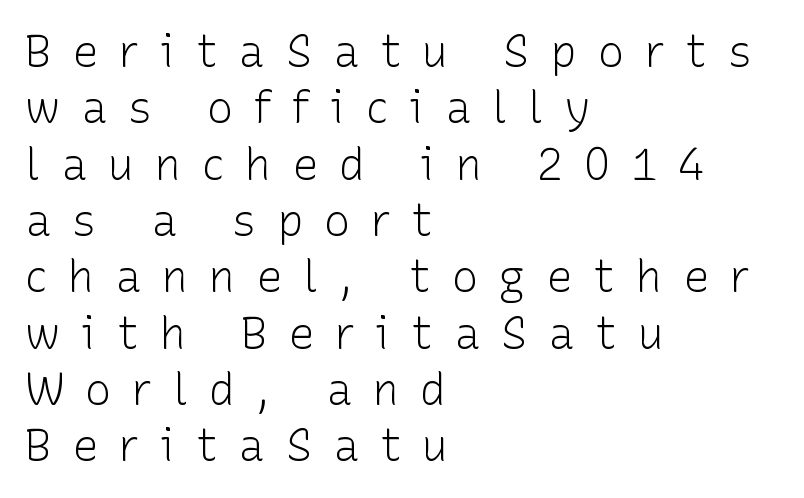
The image shows 44 px light sans-serif type, upright; set left-aligned, normal line spacing (1.28x), unusually wide letter spacing (+0.47 em), not underlined; low stroke contrast and a medium x-height.
